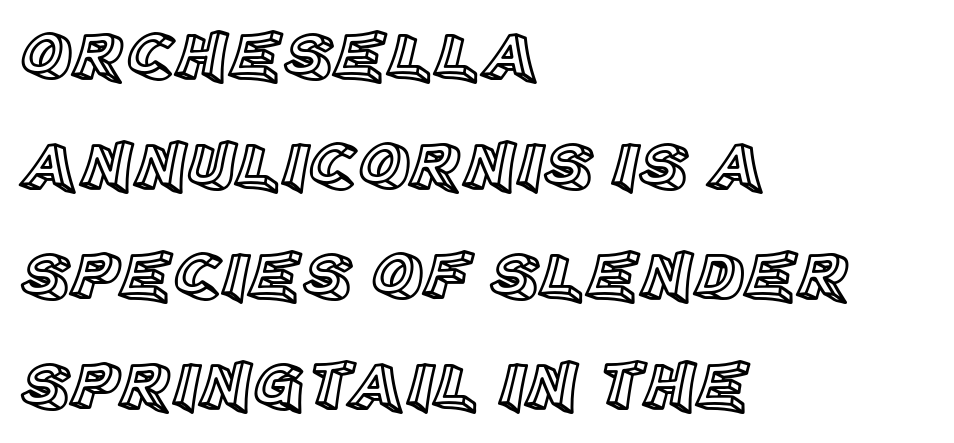
Q: Is the text italic (slanted)? A: Yes.
Q: Is the text underlined? A: No.
Q: How is the paragraph aligned? A: Left-aligned.
Q: Is the spacing between letters normal or unusually wide? A: Normal.
Q: Is the spacing between lines tight, normal or loose? A: Normal.
Q: Width (condensed, normal, or wide)? A: Normal.
Q: x-height? A: Large.
Q: Monospaced? A: No.
